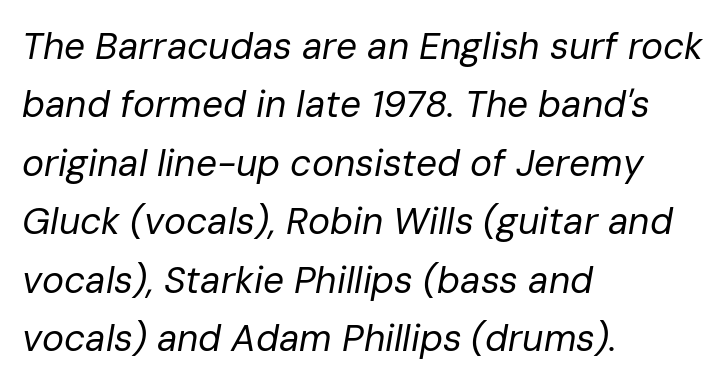
The image shows 37 px regular-weight type, italic (leaning right); set left-aligned, normal line spacing (1.58x), normal letter spacing, not underlined; low stroke contrast and a medium x-height.
